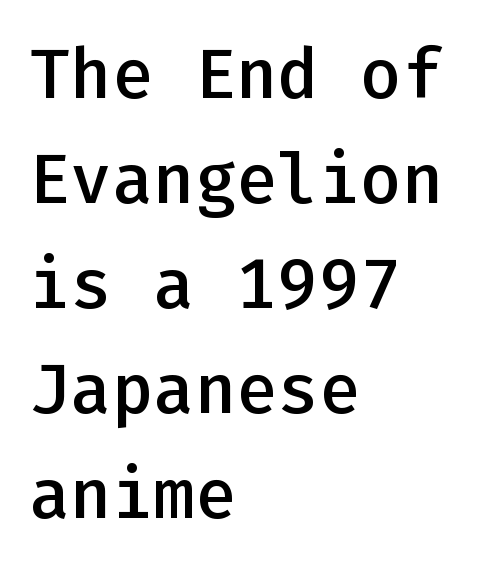
What's the leading like? Ordinary, nothing unusual. Here the designer chose a console-style face with uniform glyph widths. This is sans-serif lettering, the kind often seen on screens and signage. Students, note that the glyphs here touch the page at normal intervals. Horizontally, the lines are justified to the leading edge only. Bare-footed words on every line.
